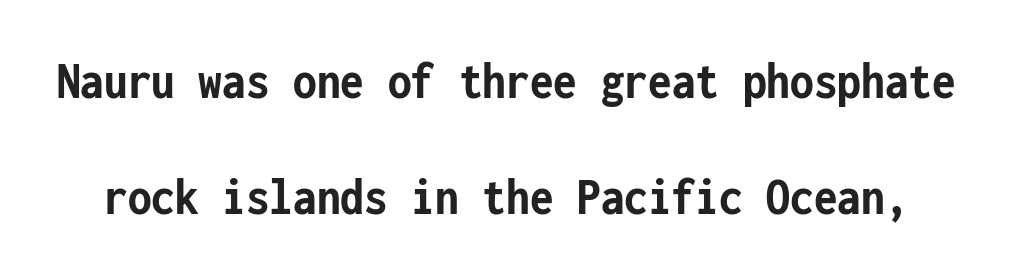
Compared with an ordinary text face, these strokes are far heavier — a full bold. The line texture is even and compact thanks to regular tracking. The passage shown is typed in a monospace face where columns stay perfectly aligned. No word sits above an underline. Line spacing here is loose.
